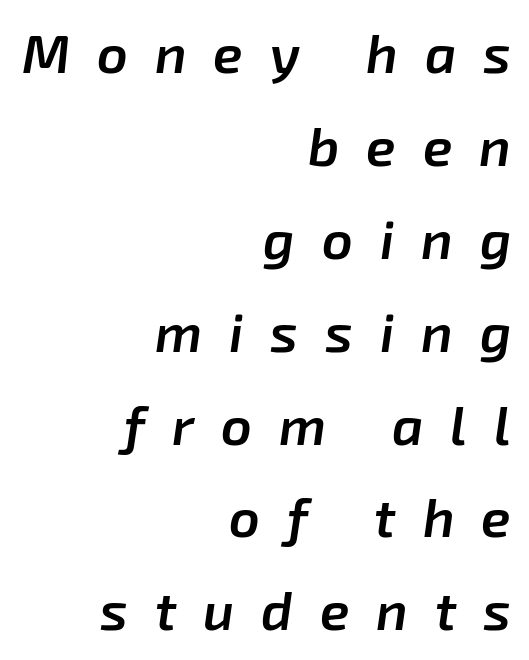
{"italic": "yes", "lean": "right", "slant_degrees": 8, "bold": "semi", "weight": "semibold", "width": "normal", "stroke_contrast": "low", "x_height": "medium", "monospaced": "no", "underline": "no", "align": "right", "line_spacing_ratio": 1.72, "letter_spacing": "wide", "letter_spacing_em": 0.5, "glyph_px": 54}
